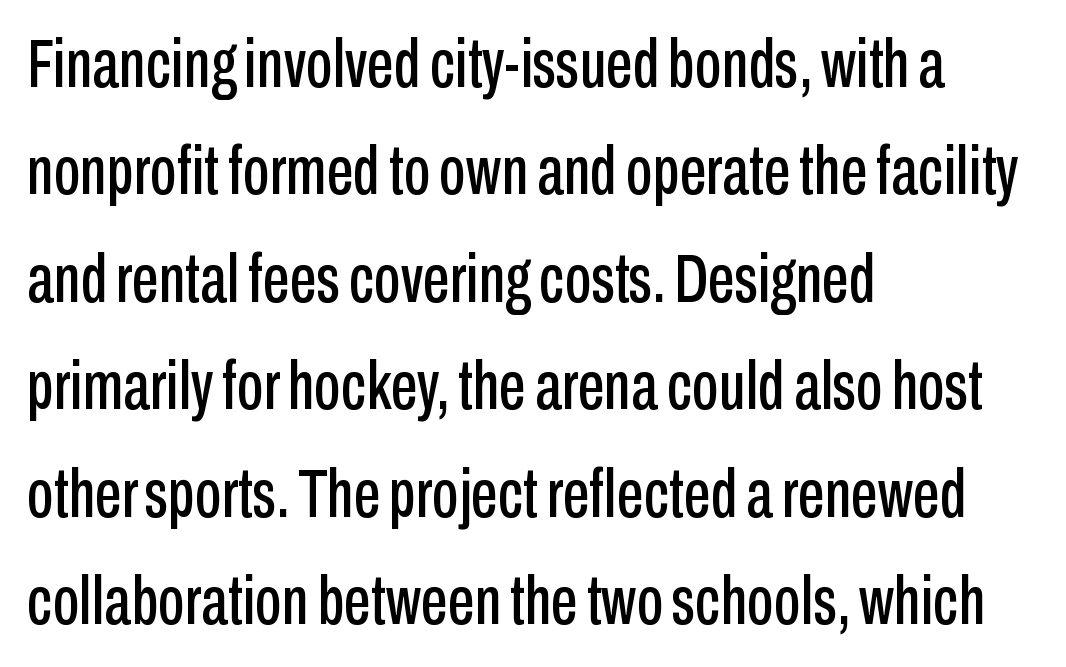
The image shows 68 px condensed sans-serif type, upright; set left-aligned, normal line spacing (1.58x), normal letter spacing, not underlined; low stroke contrast and a medium x-height.
